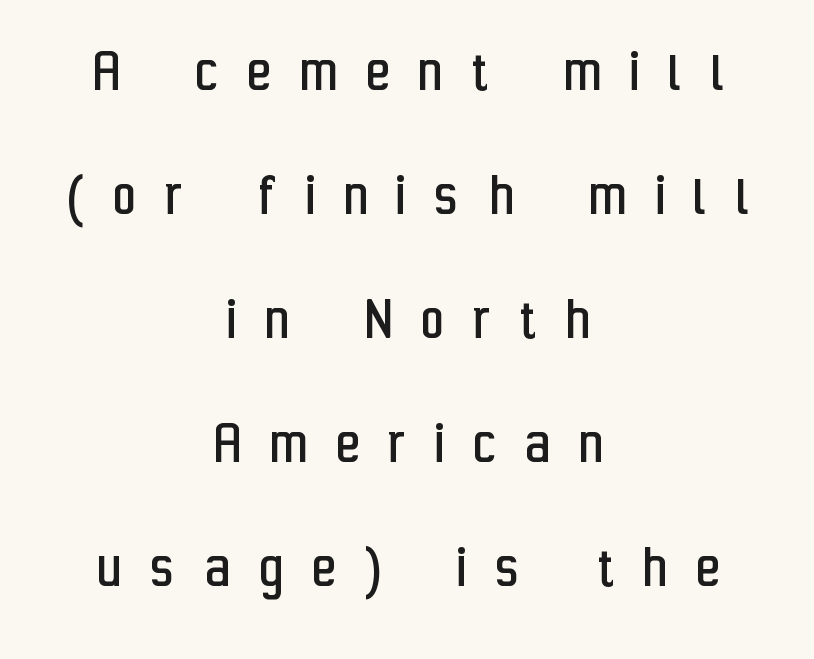
Q: Is the text bold? A: No.
Q: Is the text italic (slanted)? A: No, it is upright.
Q: Is the typeface a serif or a sans-serif typeface? A: Sans-serif.
Q: Is the text underlined? A: No.
Q: How is the paragraph aligned? A: Centered.
Q: Is the spacing between letters normal or unusually wide? A: Unusually wide.
Q: Is the spacing between lines tight, normal or loose? A: Loose.
Q: Width (condensed, normal, or wide)? A: Condensed.
Q: Stroke contrast? A: Low.
Q: x-height? A: Medium.
Q: Monospaced? A: No.
